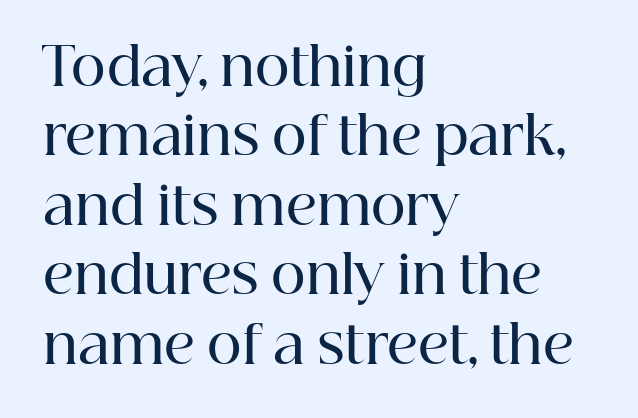
Q: Is the text bold? A: Semi-bold.
Q: Is the text italic (slanted)? A: No, it is upright.
Q: Is the typeface a serif or a sans-serif typeface? A: Serif.
Q: Is the text underlined? A: No.
Q: How is the paragraph aligned? A: Left-aligned.
Q: Is the spacing between letters normal or unusually wide? A: Normal.
Q: Is the spacing between lines tight, normal or loose? A: Normal.
Q: Width (condensed, normal, or wide)? A: Normal.
Q: Stroke contrast? A: High.
Q: x-height? A: Medium.
Q: Monospaced? A: No.
